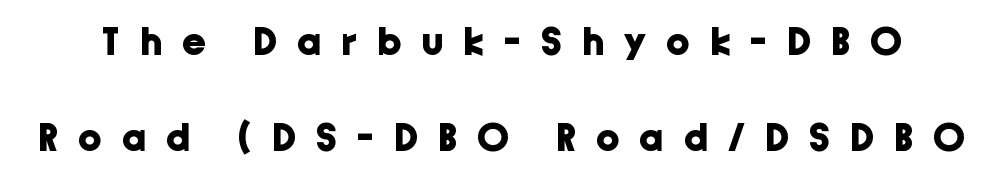
{"serif": "no", "italic": "no", "bold": "yes", "weight": "bold", "width": "normal", "stroke_contrast": "low", "x_height": "medium", "monospaced": "no", "underline": "no", "line_spacing": "loose", "line_spacing_ratio": 2.33, "letter_spacing": "wide", "letter_spacing_em": 0.49, "glyph_px": 41}
